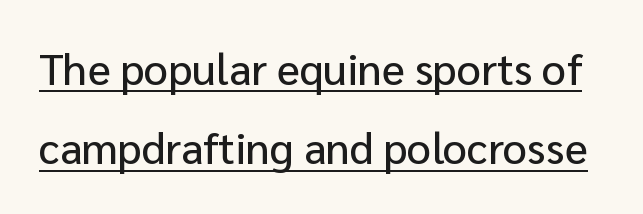
{"serif": "no", "italic": "no", "width": "normal", "stroke_contrast": "low", "x_height": "medium", "monospaced": "no", "underline": "yes", "line_spacing_ratio": 1.84, "letter_spacing": "normal", "letter_spacing_em": 0.0, "glyph_px": 43}
